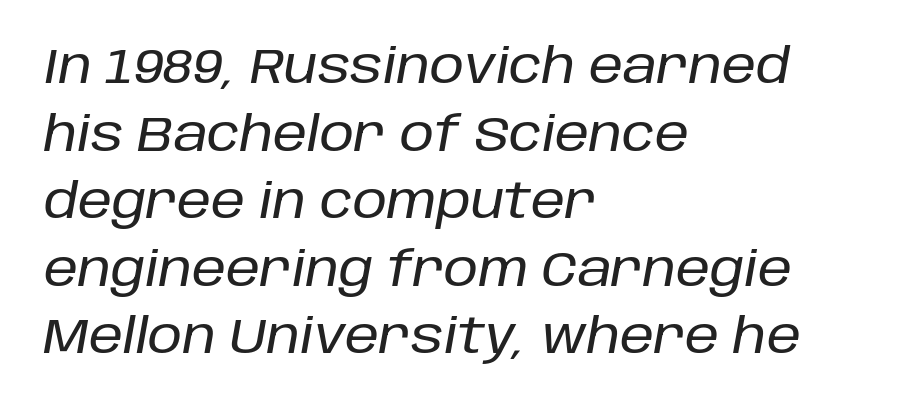
Each new line begins a customary step beneath the previous one. Typeset ragged right — the left edge is the straight one. What stands out about the letter spacing? Nothing — it is the standard amount. Proportional: the letters do not fall into vertical columns.
